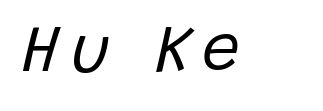
Descender tails drop into unmarked territory. This reads as an unemphasized weight, regular at the heaviest. Quick note: italic. Varying glyph widths throughout — classic text-font behaviour.
